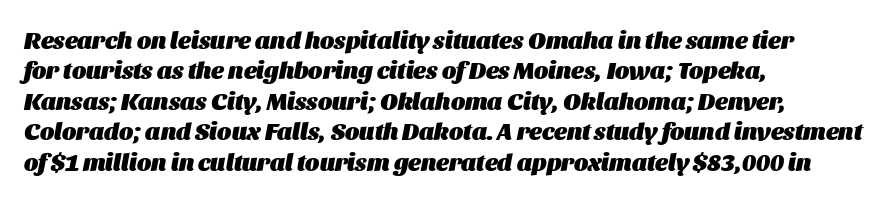
The lettering tilts uniformly, giving the passage an italic look. The tracking reads as untouched default to a designer's eye. Heavy, bold letterforms. The text block is weighted toward the left margin, trailing off unevenly rightward.
